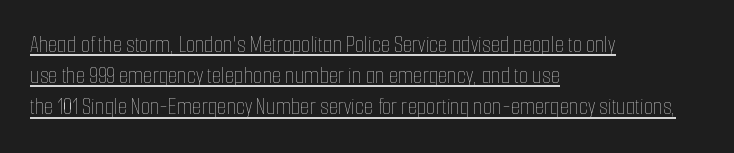
Layout note: lines flush left. Underline: present. Is there any slant? The stems are plumb. Stroke mass is kept to a normal reading level or below. Is the letter spacing exaggerated? No — it looks like the ordinary default. How would I describe the line gaps? Plain and ordinary.
